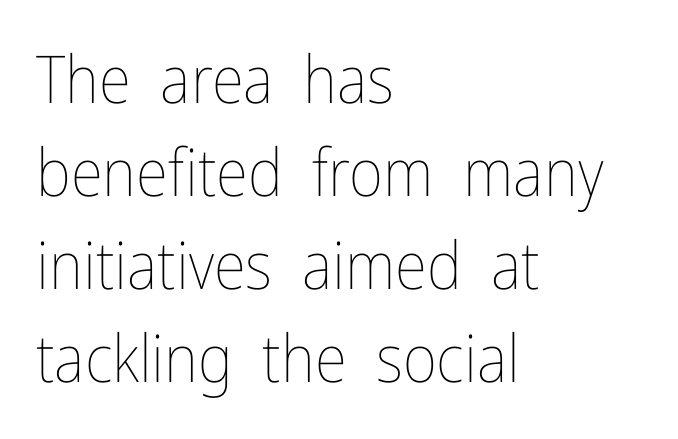
Q: Is the text bold? A: No.
Q: Is the text italic (slanted)? A: No, it is upright.
Q: Is the text underlined? A: No.
Q: How is the paragraph aligned? A: Left-aligned.
Q: Is the spacing between letters normal or unusually wide? A: Normal.
Q: Is the spacing between lines tight, normal or loose? A: Normal.
Q: Width (condensed, normal, or wide)? A: Condensed.
Q: Stroke contrast? A: Low.
Q: x-height? A: Medium.
Q: Monospaced? A: No.
